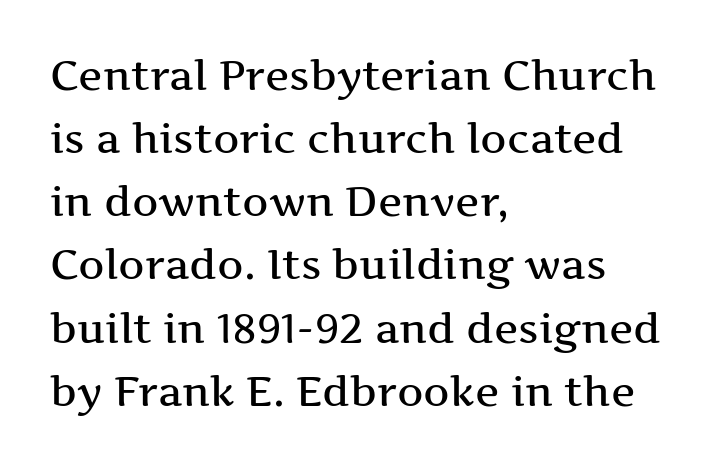
The image shows 41 px wide serif type, upright; set left-aligned, normal line spacing (1.54x), normal letter spacing, not underlined; medium stroke contrast and a medium x-height.
